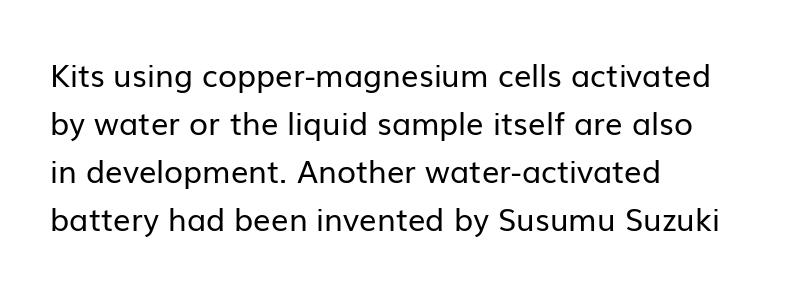
The image shows 31 px regular-weight sans-serif type, upright; set left-aligned, normal line spacing (1.55x), normal letter spacing, not underlined; low stroke contrast and a medium x-height.
